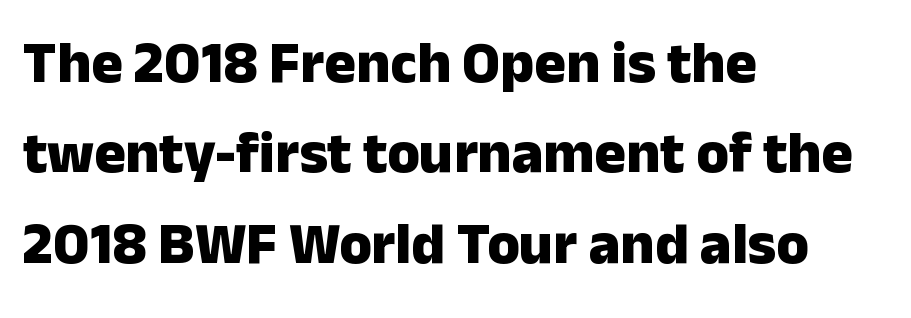
The image shows 59 px heavy sans-serif type, upright; set left-aligned, normal line spacing (1.53x), normal letter spacing, not underlined; low stroke contrast and a medium x-height.
